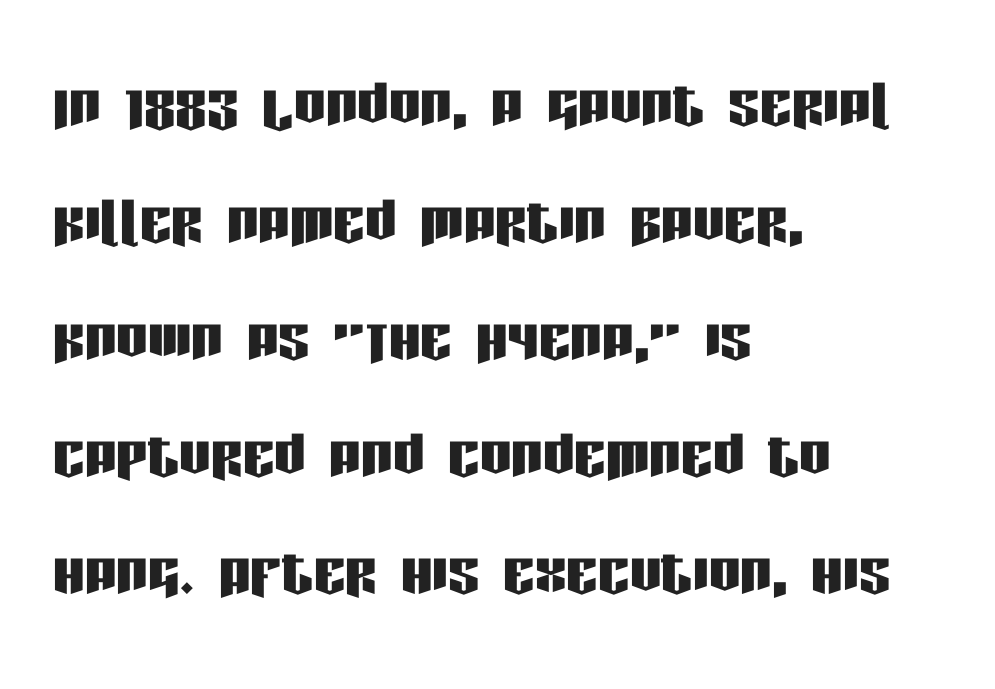
Q: Is the text italic (slanted)? A: No, it is upright.
Q: Is the typeface a serif or a sans-serif typeface? A: Sans-serif.
Q: Is the text underlined? A: No.
Q: How is the paragraph aligned? A: Left-aligned.
Q: Is the spacing between letters normal or unusually wide? A: Normal.
Q: Is the spacing between lines tight, normal or loose? A: Normal.
Q: Width (condensed, normal, or wide)? A: Condensed.
Q: Stroke contrast? A: Low.
Q: x-height? A: Large.
Q: Monospaced? A: No.
